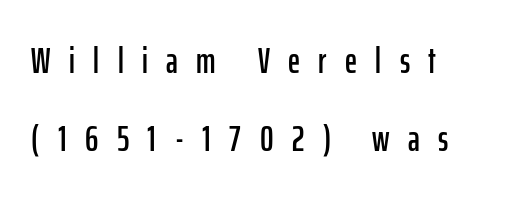
The image shows 37 px condensed sans-serif type, upright; set loose line spacing (2.11x), unusually wide letter spacing (+0.5 em), not underlined; low stroke contrast and a medium x-height.
